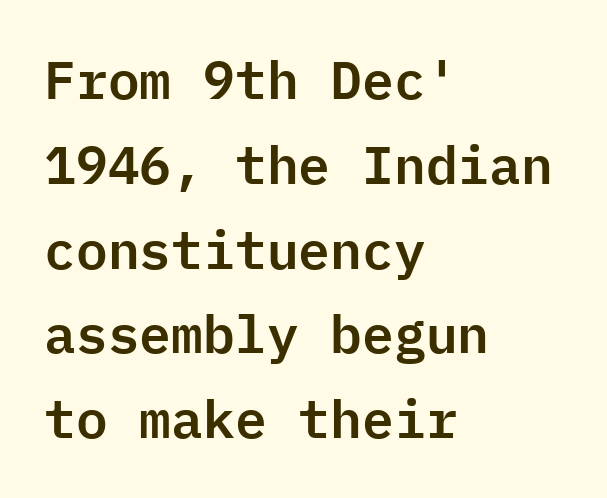
The image shows 53 px sans-serif type, upright, monospaced; set left-aligned, normal line spacing (1.6x), normal letter spacing, not underlined; low stroke contrast and a medium x-height.
